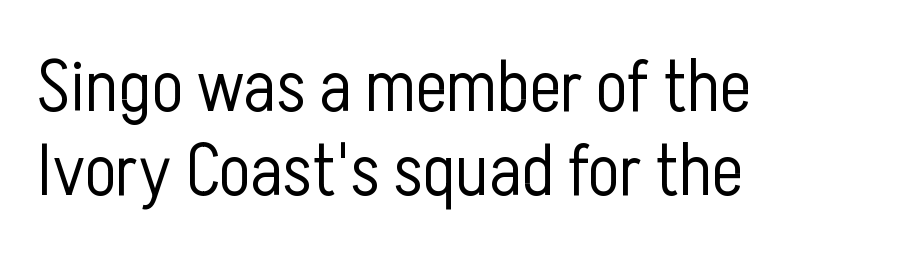
The image shows 74 px light, condensed sans-serif type, upright; set left-aligned, tight line spacing (1.14x), normal letter spacing, not underlined; low stroke contrast and a medium x-height.
